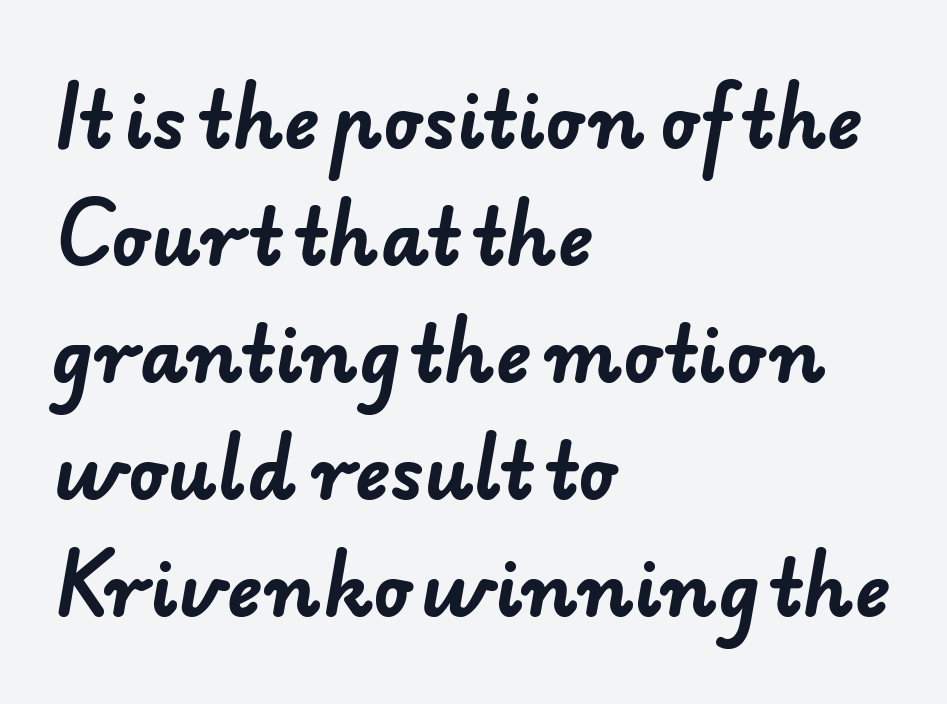
Q: Is the text bold? A: Yes.
Q: Is the typeface a serif or a sans-serif typeface? A: Sans-serif.
Q: Is the text underlined? A: No.
Q: How is the paragraph aligned? A: Left-aligned.
Q: Is the spacing between letters normal or unusually wide? A: Normal.
Q: Is the spacing between lines tight, normal or loose? A: Normal.
Q: Width (condensed, normal, or wide)? A: Normal.
Q: Stroke contrast? A: Low.
Q: x-height? A: Small.
Q: Monospaced? A: No.
